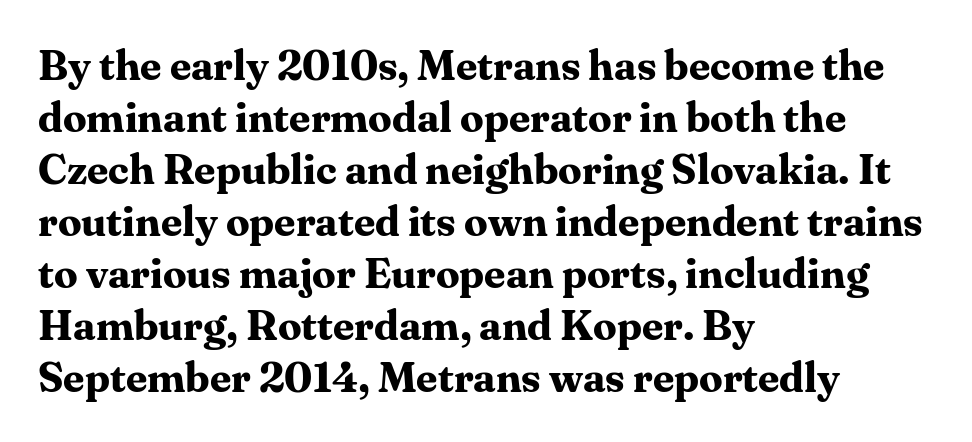
{"serif": "yes", "italic": "no", "bold": "yes", "weight": "bold", "width": "normal", "stroke_contrast": "medium", "x_height": "medium", "monospaced": "no", "underline": "no", "align": "left", "line_spacing_ratio": 1.24, "letter_spacing": "normal", "letter_spacing_em": 0.0, "glyph_px": 42}
